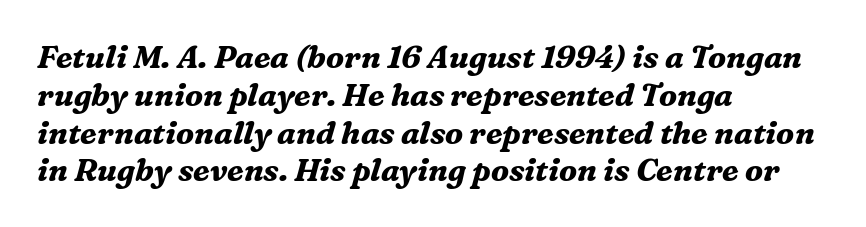
The image shows 31 px bold serif type, italic (leaning right); set left-aligned, line spacing 1.22x, normal letter spacing, not underlined; medium stroke contrast and a medium x-height.
